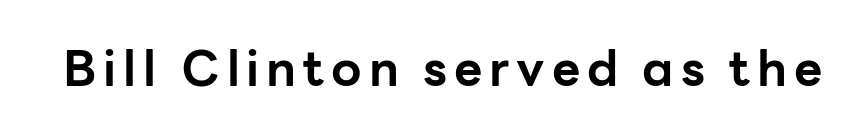
Any mark beneath the type? The region is blank. The typography opts for an upright posture over an oblique one. A full-strength bold gives these letters their thick strokes. To sum up the face: it is a sans, with no serifs. Note the varied advance widths — an 'i' is clearly narrower than an 'm'.
